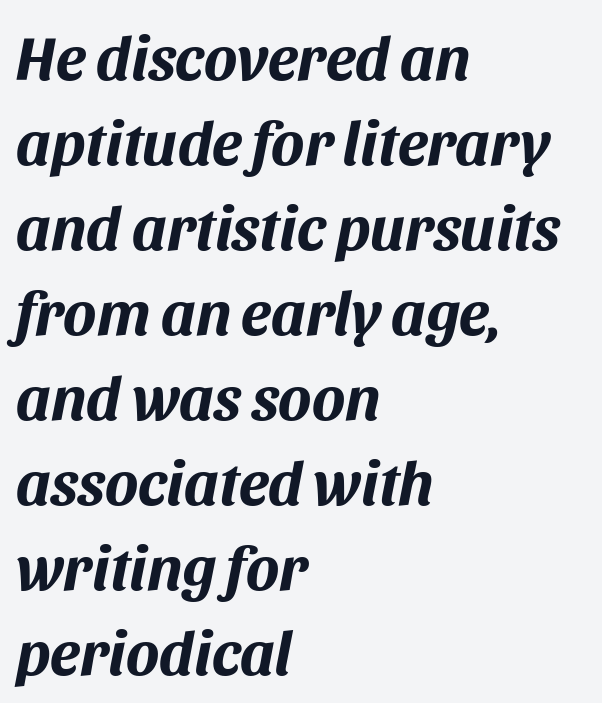
Q: Is the text bold? A: Yes.
Q: Is the text italic (slanted)? A: Yes, it leans right by about 11 degrees.
Q: Is the text underlined? A: No.
Q: How is the paragraph aligned? A: Left-aligned.
Q: Is the spacing between letters normal or unusually wide? A: Normal.
Q: Is the spacing between lines tight, normal or loose? A: Normal.
Q: Width (condensed, normal, or wide)? A: Normal.
Q: Stroke contrast? A: Medium.
Q: x-height? A: Large.
Q: Monospaced? A: No.
